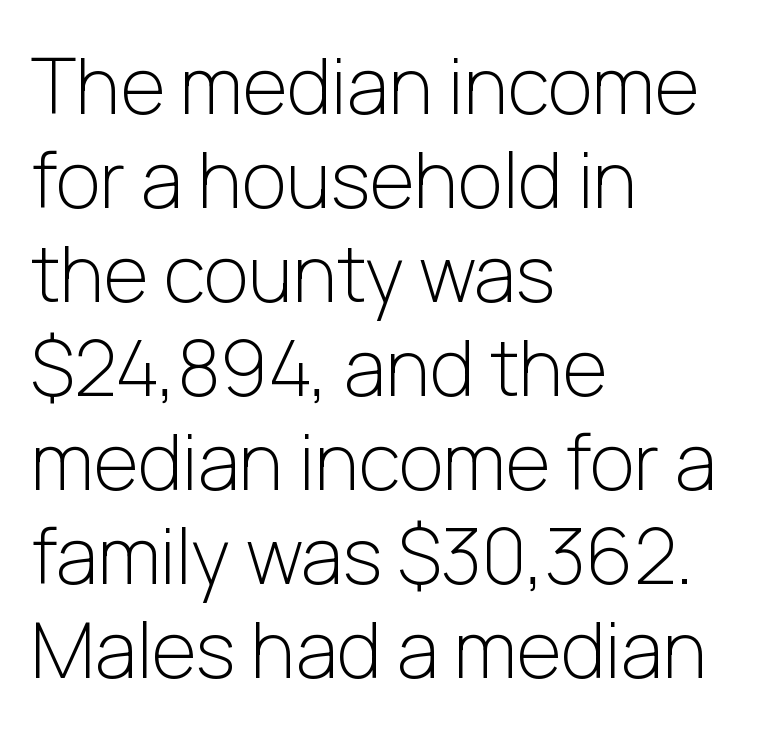
{"serif": "no", "italic": "no", "bold": "no", "weight": "light", "width": "normal", "stroke_contrast": "low", "x_height": "medium", "monospaced": "no", "underline": "no", "align": "left", "line_spacing_ratio": 1.22, "letter_spacing": "normal", "letter_spacing_em": 0.0, "glyph_px": 77}
